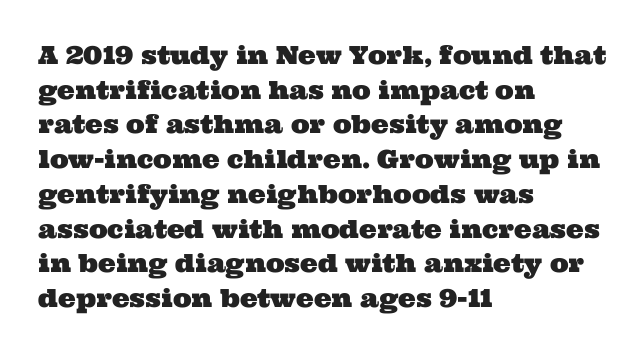
{"underline": "no", "align": "left", "line_spacing": "normal", "line_spacing_ratio": 1.39, "letter_spacing": "normal", "letter_spacing_em": 0.0, "glyph_px": 25}
